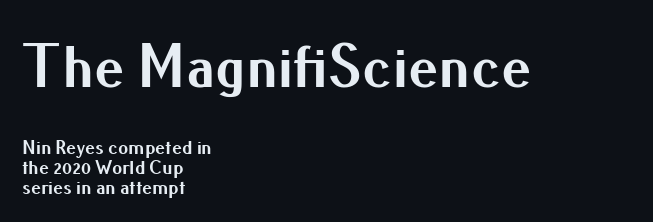
{"serif": "no", "italic": "no", "bold": "yes", "weight": "bold", "width": "normal", "stroke_contrast": "medium", "x_height": "small", "monospaced": "no", "underline": "no", "align": "left", "line_spacing": "tight", "line_spacing_ratio": 1.0, "letter_spacing": "normal", "letter_spacing_em": 0.0, "larger_block": "first", "size_ratio": 3.05, "glyph_px": 61}
